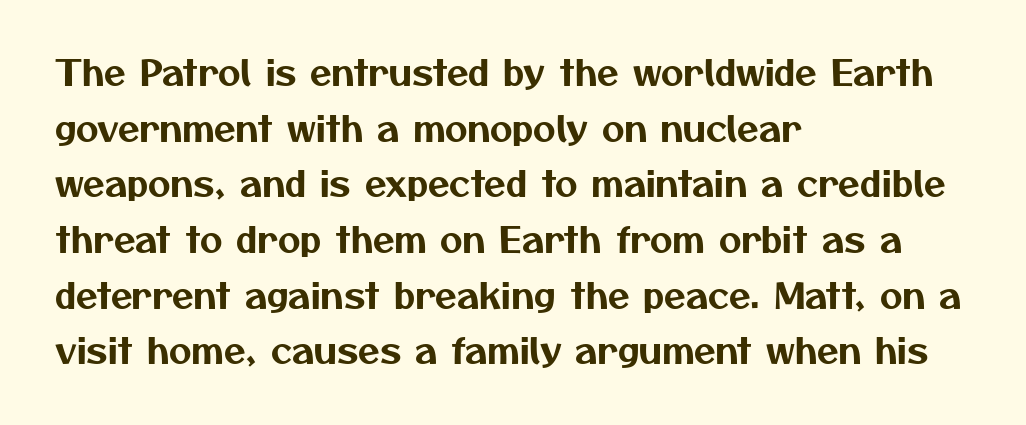
Students, observe: this is what conventionally led text looks like. Caption: multi-line text, flush left, ragged right. This sample uses a sans-serif face. A typesetter would call this proportional, since set widths differ per character. In terms of letterspacing, this is plain default setting. Rule under the text: the space is simply empty.
